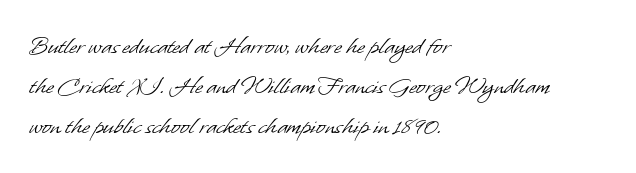
{"bold": "no", "underline": "no", "align": "left", "line_spacing": "normal", "line_spacing_ratio": 1.48, "letter_spacing": "normal", "letter_spacing_em": 0.0, "glyph_px": 27}
